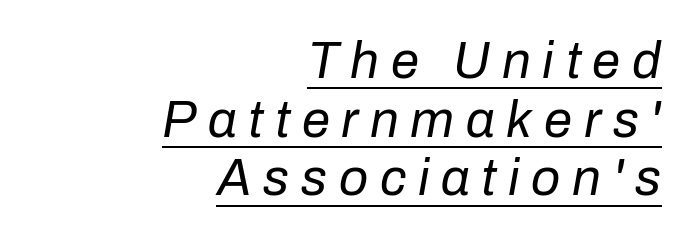
Line ends are locked; line starts wander. Looks like regular typesetting: each glyph gets only the width it needs. The weight would be labelled regular, book, light, or lighter still. Tracking value appears strongly positive — letters spread wide. Posture: slanted. Notice how descenders almost collide with the ascenders below — that's tight leading.
